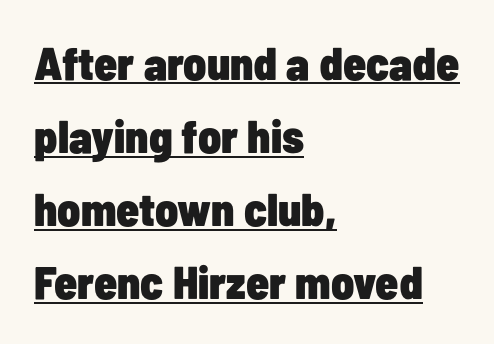
{"serif": "no", "italic": "no", "bold": "yes", "weight": "heavy", "width": "condensed", "stroke_contrast": "low", "x_height": "medium", "monospaced": "no", "underline": "yes", "align": "left", "line_spacing": "normal", "line_spacing_ratio": 1.59, "letter_spacing": "normal", "letter_spacing_em": 0.0, "glyph_px": 46}
